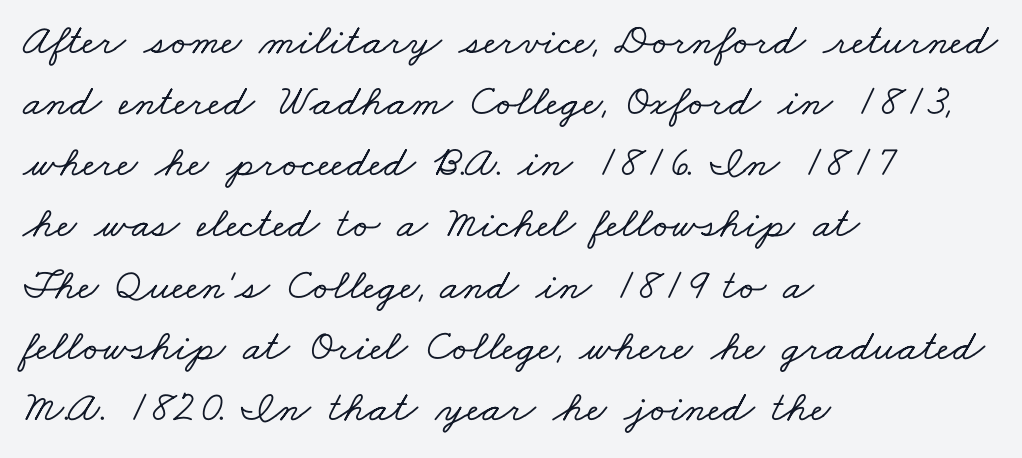
Q: Is the typeface a serif or a sans-serif typeface? A: Serif.
Q: Is the text underlined? A: No.
Q: How is the paragraph aligned? A: Left-aligned.
Q: Is the spacing between letters normal or unusually wide? A: Normal.
Q: Is the spacing between lines tight, normal or loose? A: Normal.
Q: Width (condensed, normal, or wide)? A: Wide.
Q: Stroke contrast? A: Low.
Q: x-height? A: Small.
Q: Monospaced? A: No.
